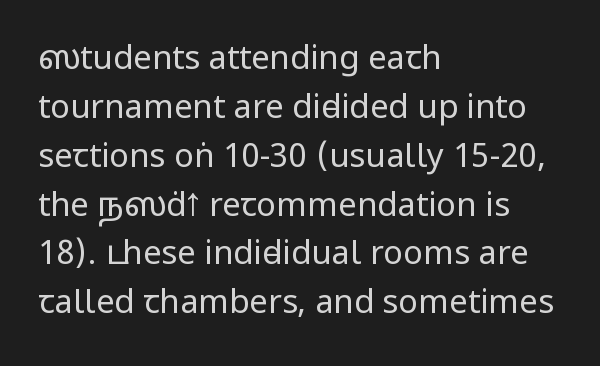
{"serif": "no", "italic": "no", "bold": "no", "weight": "regular", "width": "condensed", "stroke_contrast": "low", "underline": "no", "align": "left", "line_spacing": "normal", "line_spacing_ratio": 1.48, "letter_spacing": "normal", "letter_spacing_em": 0.0, "glyph_px": 33}
